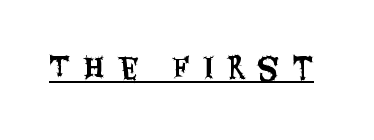
The image shows 28 px condensed sans-serif type, upright; set unusually wide letter spacing (+0.46 em), underlined; medium stroke contrast and a large x-height.
